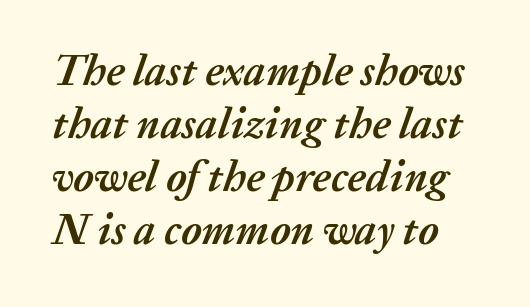
Q: Is the text bold? A: Yes.
Q: Is the text italic (slanted)? A: Yes, it leans right by about 20 degrees.
Q: Is the text underlined? A: No.
Q: Is the spacing between letters normal or unusually wide? A: Normal.
Q: Width (condensed, normal, or wide)? A: Normal.
Q: Stroke contrast? A: Medium.
Q: x-height? A: Medium.
Q: Monospaced? A: No.
